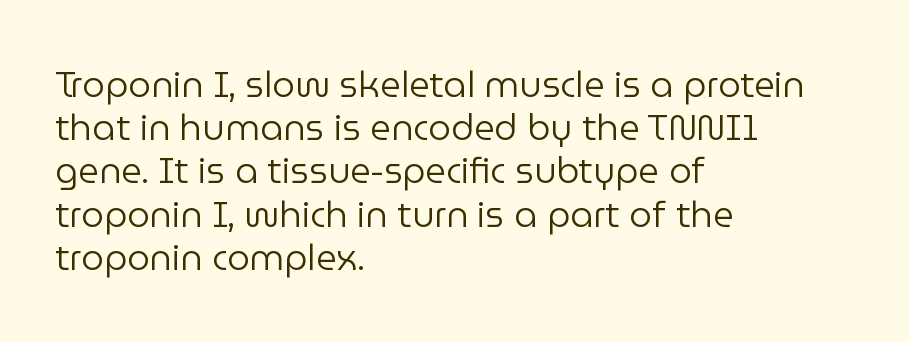
Q: Is the text bold? A: No.
Q: Is the text italic (slanted)? A: No, it is upright.
Q: Is the typeface a serif or a sans-serif typeface? A: Sans-serif.
Q: Is the text underlined? A: No.
Q: How is the paragraph aligned? A: Left-aligned.
Q: Is the spacing between letters normal or unusually wide? A: Normal.
Q: Width (condensed, normal, or wide)? A: Normal.
Q: Stroke contrast? A: Low.
Q: x-height? A: Medium.
Q: Monospaced? A: No.
